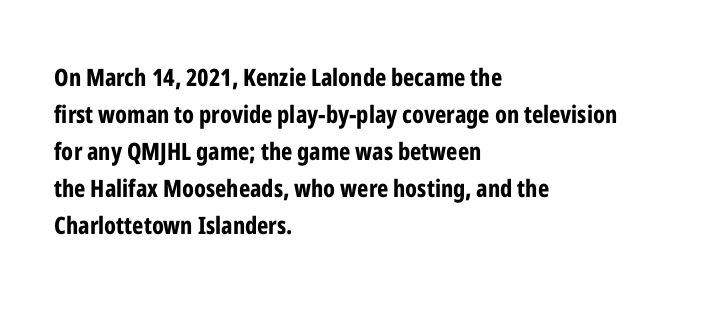
Q: Is the text bold? A: Yes.
Q: Is the text italic (slanted)? A: No, it is upright.
Q: Is the text underlined? A: No.
Q: How is the paragraph aligned? A: Left-aligned.
Q: Is the spacing between letters normal or unusually wide? A: Normal.
Q: Is the spacing between lines tight, normal or loose? A: Normal.
